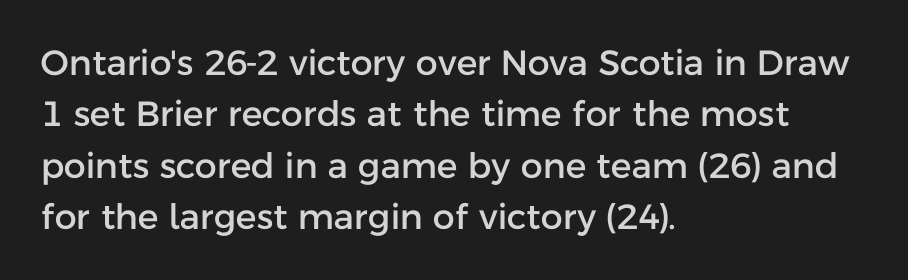
The image shows 35 px sans-serif type, upright; set left-aligned, normal line spacing (1.47x), normal letter spacing, not underlined; low stroke contrast and a medium x-height.
